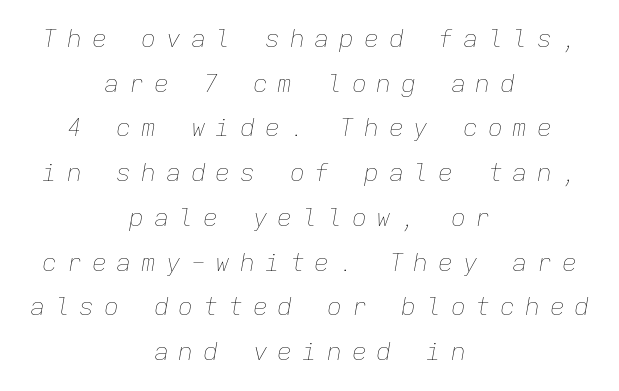
Q: Is the text bold? A: No.
Q: Is the text italic (slanted)? A: Yes, it leans right by about 9 degrees.
Q: Is the text underlined? A: No.
Q: How is the paragraph aligned? A: Centered.
Q: Is the spacing between letters normal or unusually wide? A: Unusually wide.
